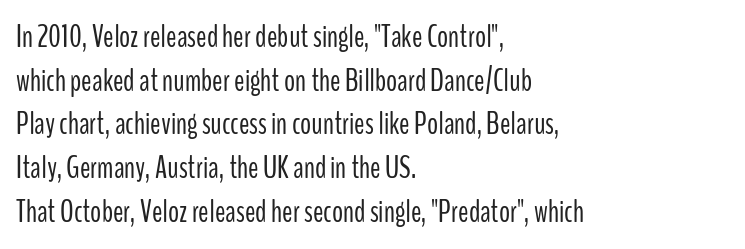
The image shows 31 px light, condensed sans-serif type, upright; set left-aligned, normal line spacing (1.41x), normal letter spacing, not underlined; low stroke contrast and a medium x-height.
